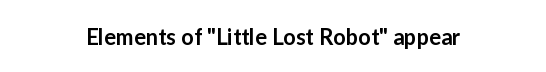
Q: Is the text bold? A: Semi-bold.
Q: Is the text italic (slanted)? A: No, it is upright.
Q: Is the text underlined? A: No.
Q: How is the paragraph aligned? A: Centered.
Q: Is the spacing between letters normal or unusually wide? A: Normal.
